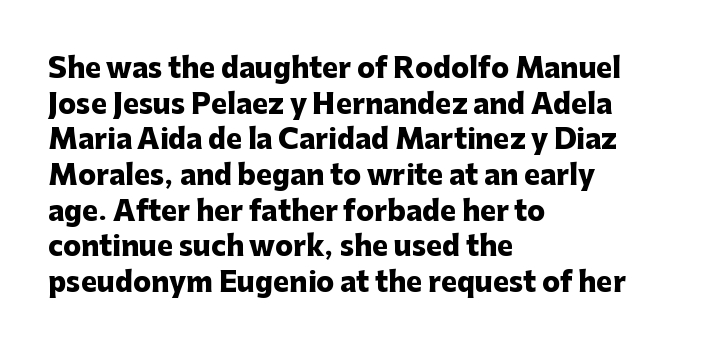
A typesetter would call this leading conventional body-copy spacing. Standard letterfit; no display-style spreading of the glyphs. The axis of the letterforms is exactly vertical. Typeset ragged right — the left edge is the straight one. Clear beneath every line of the passage. Each glyph is drawn with heavy, bold strokes.
